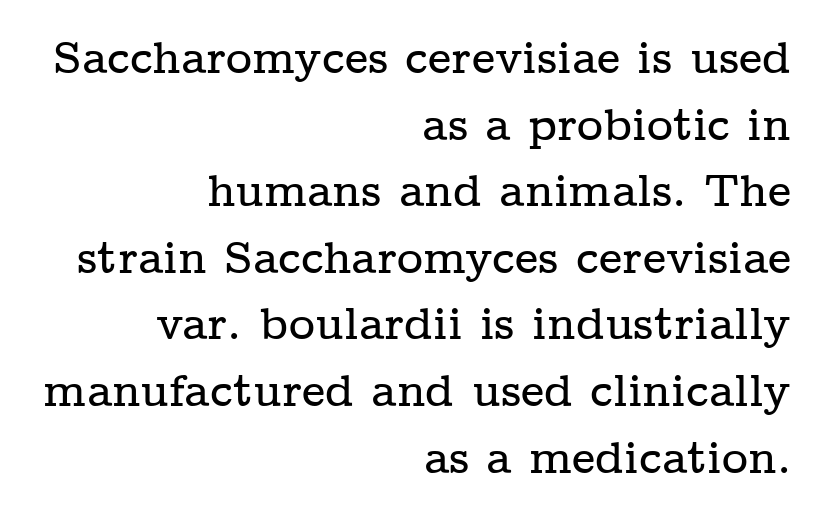
The baseline area is clear. Serifs: yes, visible at the terminals of the letterforms. Right-aligned paragraph, ragged on the left. Compared with typical paragraphs, the rows here are spaced about the same. The face used here is proportionally spaced, like ordinary book or web type. Designer's note — italics off, roman on.
